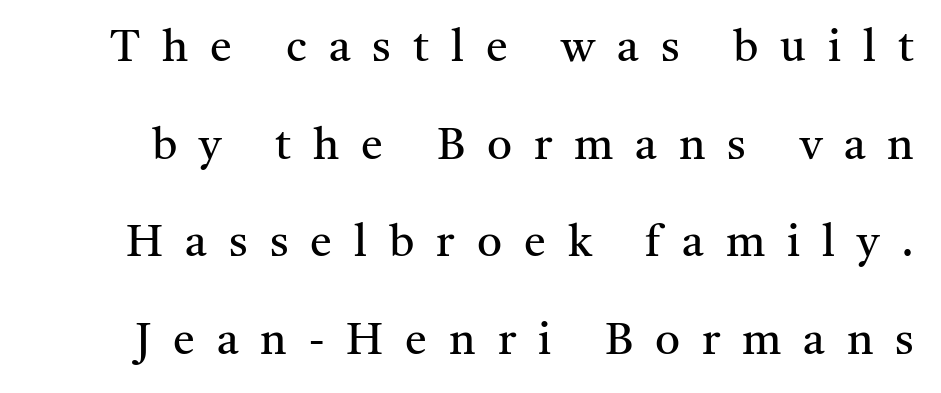
{"serif": "yes", "italic": "no", "bold": "no", "weight": "regular", "width": "normal", "stroke_contrast": "medium", "x_height": "medium", "monospaced": "no", "underline": "no", "line_spacing": "loose", "line_spacing_ratio": 2.22, "letter_spacing": "wide", "letter_spacing_em": 0.5, "glyph_px": 44}
